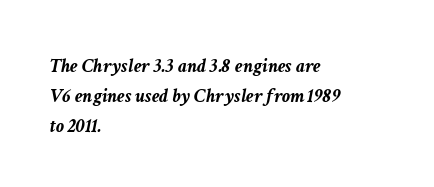
The strokes are fattened all the way to bold. The whole block is typeset with a tilt. The lines sit at an ordinary, default distance from one another. Anything drawn beneath the words? Only blank space. Teacher's note: observe the even left margin — that is flush-left alignment.
